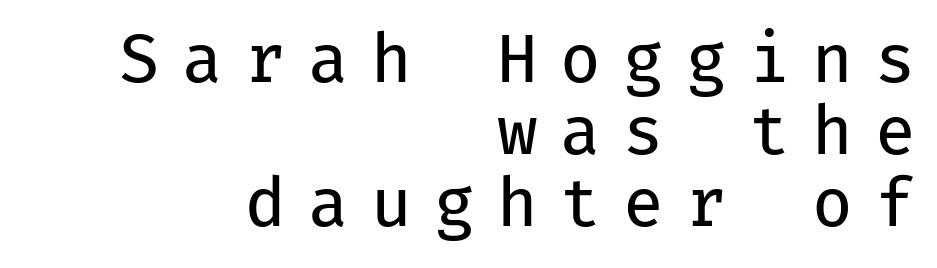
{"serif": "no", "italic": "no", "bold": "no", "weight": "regular", "width": "normal", "stroke_contrast": "low", "x_height": "medium", "monospaced": "yes", "underline": "no", "align": "right", "line_spacing": "tight", "line_spacing_ratio": 1.09, "letter_spacing": "wide", "letter_spacing_em": 0.34, "glyph_px": 66}
